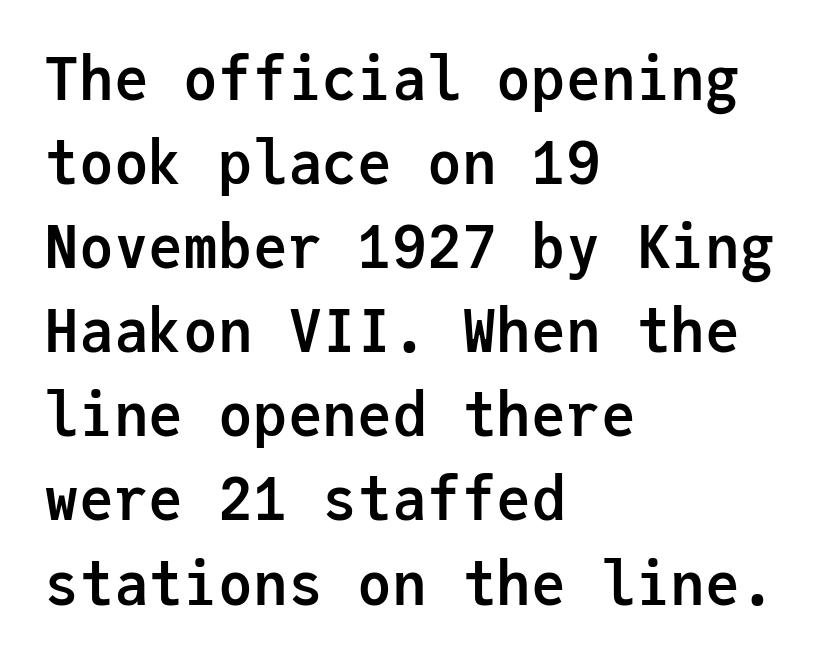
{"serif": "no", "italic": "no", "bold": "yes", "weight": "semibold", "width": "normal", "stroke_contrast": "low", "x_height": "medium", "monospaced": "yes", "underline": "no", "align": "left", "line_spacing": "normal", "line_spacing_ratio": 1.45, "letter_spacing": "normal", "letter_spacing_em": 0.0, "glyph_px": 58}
